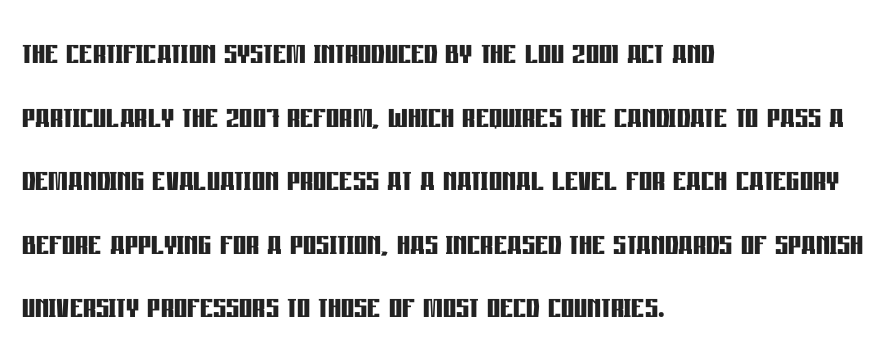
Is this a fixed-width face? No — the glyphs have proportional, varying widths. Decoration check: the copy has no underline. It's the straight-up-and-down kind of type. The tracking reads as untouched default to a designer's eye. The vertical gap from one line to the next is medium. Type style note: lacks serifs.
